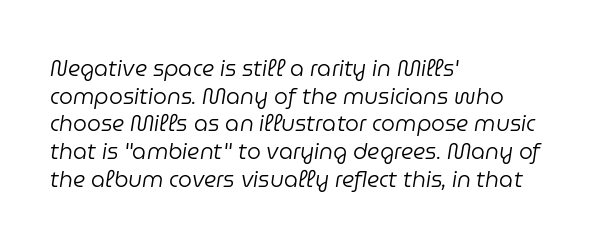
{"italic": "yes", "lean": "right", "slant_degrees": 9, "bold": "no", "underline": "no", "align": "left", "line_spacing": "normal", "line_spacing_ratio": 1.26, "letter_spacing": "normal", "letter_spacing_em": 0.0, "glyph_px": 22}
